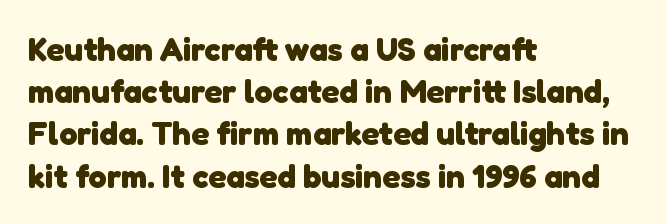
Students, observe: this is what conventionally led text looks like. Each line starts at the same left margin while the right side varies. You could not count columns in this text — the font is proportionally spaced. Look at the bottom of the vertical strokes: they stop flat, with no serifs. Summary of weight: heavy, a full bold. The letters sit at their default tracking, neither squeezed nor spread.
